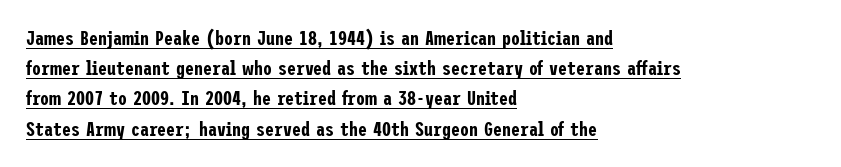
In terms of posture, this sample is upright. Horizontally, the lines are justified to the leading edge only. Is there an underline? Yes — a line sits under the letters. Each new line begins a customary step beneath the previous one. The gaps between neighbouring characters are ordinary and unremarkable.
